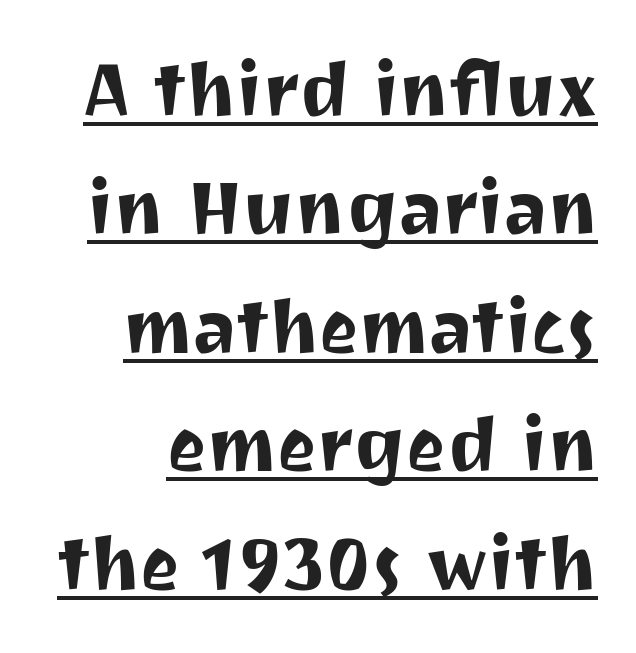
Q: Is the text italic (slanted)? A: No, it is upright.
Q: Is the typeface a serif or a sans-serif typeface? A: Sans-serif.
Q: Is the text underlined? A: Yes.
Q: How is the paragraph aligned? A: Right-aligned.
Q: Is the spacing between letters normal or unusually wide? A: Normal.
Q: Is the spacing between lines tight, normal or loose? A: Normal.
Q: Width (condensed, normal, or wide)? A: Normal.
Q: Stroke contrast? A: Medium.
Q: x-height? A: Medium.
Q: Monospaced? A: No.
